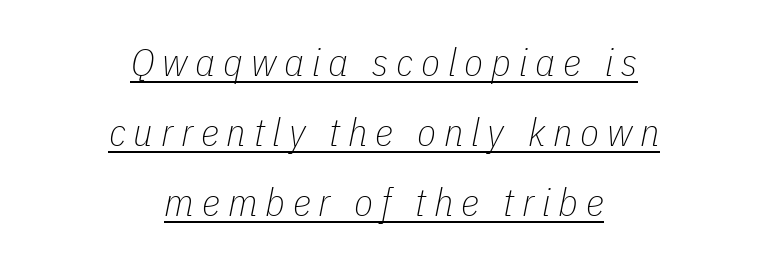
This sample uses expanded letter spacing, leaving extra air between glyphs. The face used here is proportionally spaced, like ordinary book or web type. Unbolded letterforms with no extra heft. Like a heading marked for emphasis, these lines bear an underscore. It's the slanting kind of type.
